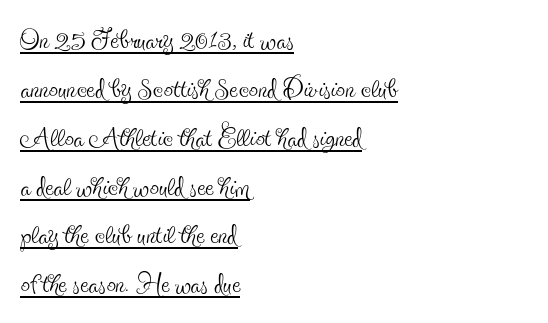
Q: Is the text bold? A: No.
Q: Is the typeface a serif or a sans-serif typeface? A: Serif.
Q: Is the text underlined? A: Yes.
Q: How is the paragraph aligned? A: Left-aligned.
Q: Is the spacing between letters normal or unusually wide? A: Normal.
Q: Is the spacing between lines tight, normal or loose? A: Normal.
Q: Width (condensed, normal, or wide)? A: Condensed.
Q: x-height? A: Small.
Q: Monospaced? A: No.
